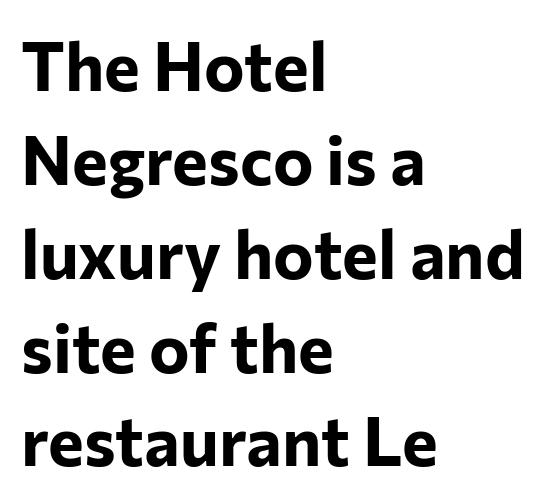
The image shows 68 px bold sans-serif type, upright; set left-aligned, normal line spacing (1.38x), normal letter spacing, not underlined; low stroke contrast and a medium x-height.
